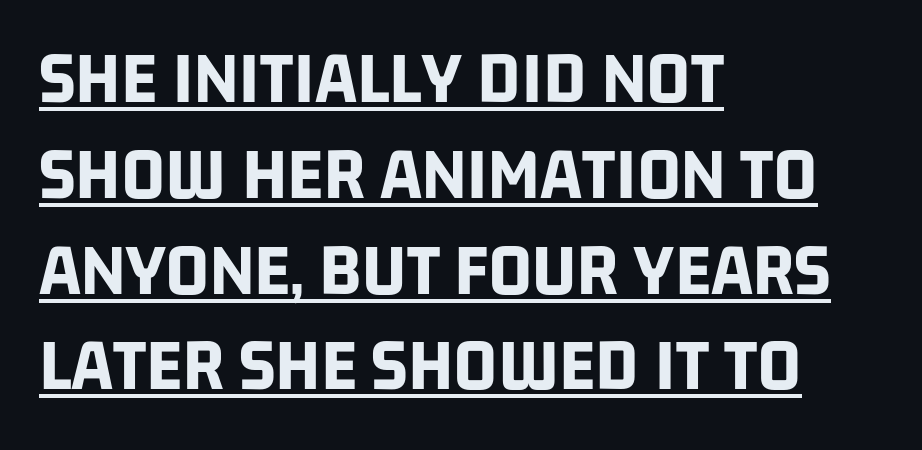
{"serif": "no", "bold": "yes", "weight": "bold", "width": "condensed", "stroke_contrast": "low", "x_height": "large", "monospaced": "no", "underline": "yes", "align": "left", "line_spacing": "normal", "line_spacing_ratio": 1.26, "letter_spacing": "normal", "letter_spacing_em": 0.0, "glyph_px": 76}
